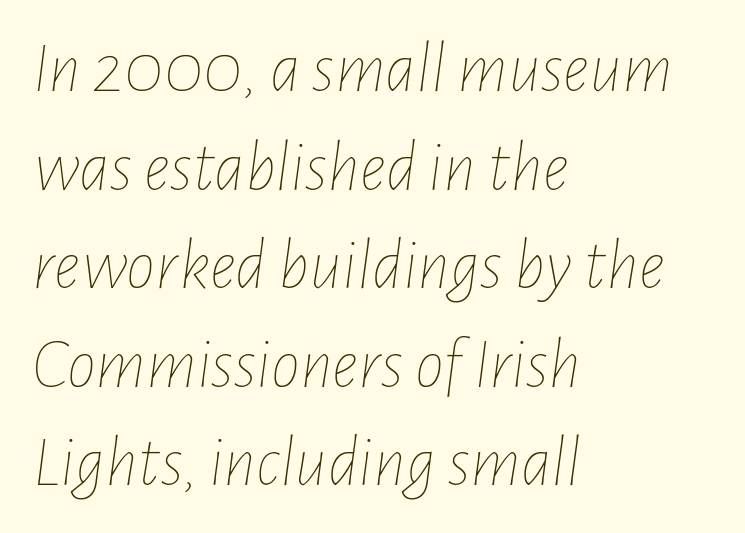
Q: Is the text bold? A: No.
Q: Is the text italic (slanted)? A: Yes, it leans right by about 7 degrees.
Q: Is the text underlined? A: No.
Q: How is the paragraph aligned? A: Left-aligned.
Q: Is the spacing between letters normal or unusually wide? A: Normal.
Q: Is the spacing between lines tight, normal or loose? A: Normal.
Q: Width (condensed, normal, or wide)? A: Condensed.
Q: Stroke contrast? A: Low.
Q: x-height? A: Medium.
Q: Monospaced? A: No.
